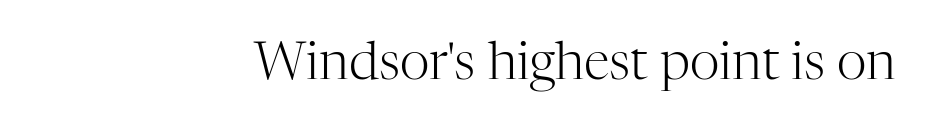
The font sits on the lighter half of the weight spectrum, regular included. This is roman type, the default non-slanted kind. The rendering uses natural spacing where letterforms have individual widths. Honestly, the letter spacing is just normal — you wouldn't notice it.
